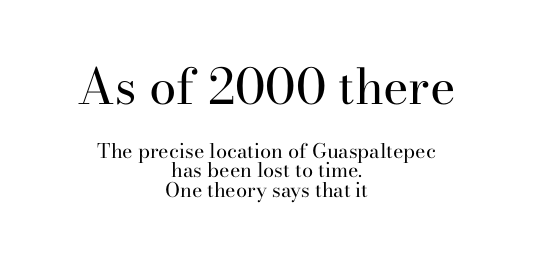
{"serif": "yes", "italic": "no", "bold": "no", "weight": "regular", "width": "normal", "stroke_contrast": "high", "x_height": "small", "monospaced": "no", "underline": "no", "align": "center", "line_spacing": "tight", "line_spacing_ratio": 0.97, "letter_spacing": "normal", "letter_spacing_em": 0.0, "larger_block": "first", "size_ratio": 2.45, "glyph_px": 49}
